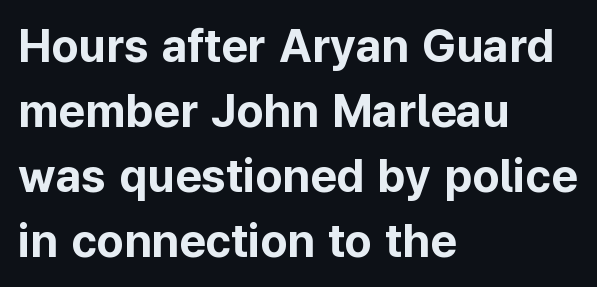
Visually the block forms a straight wall on the left and a jagged coastline on the right. The line texture is even and compact thanks to regular tracking. Does the type have serifs? No, each stem ends abruptly. The typesetting leans heavy: a genuine bold. Regular leading. The zone under the glyphs is completely vacant.
